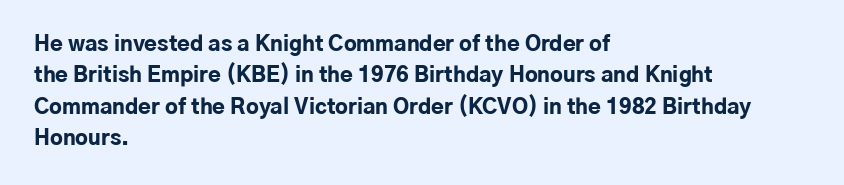
The image shows 21 px bold type, upright; set left-aligned, normal line spacing (1.5x), normal letter spacing, not underlined.
